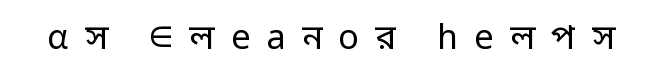
Q: Is the text bold? A: No.
Q: Is the text italic (slanted)? A: No, it is upright.
Q: Is the typeface a serif or a sans-serif typeface? A: Sans-serif.
Q: Is the text underlined? A: No.
Q: Is the spacing between letters normal or unusually wide? A: Unusually wide.
Q: Width (condensed, normal, or wide)? A: Normal.
Q: Stroke contrast? A: Low.
Q: x-height? A: Medium.
Q: Monospaced? A: No.
